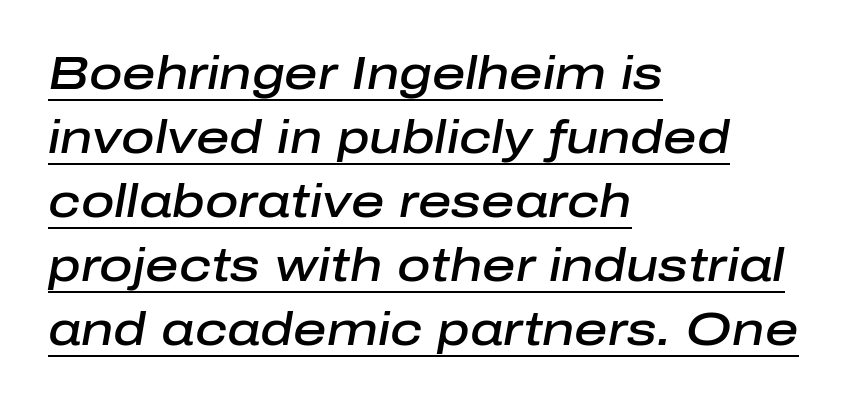
A rule runs beneath these lines of type. Line starts are locked; line ends wander. Students, observe: this is what conventionally led text looks like. The rendering uses natural spacing where letterforms have individual widths.
